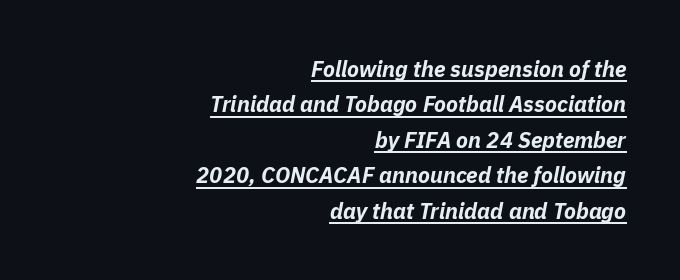
{"italic": "yes", "lean": "right", "slant_degrees": 11, "bold": "yes", "underline": "yes", "align": "right", "line_spacing": "normal", "line_spacing_ratio": 1.61, "letter_spacing": "normal", "letter_spacing_em": 0.0, "glyph_px": 22}
